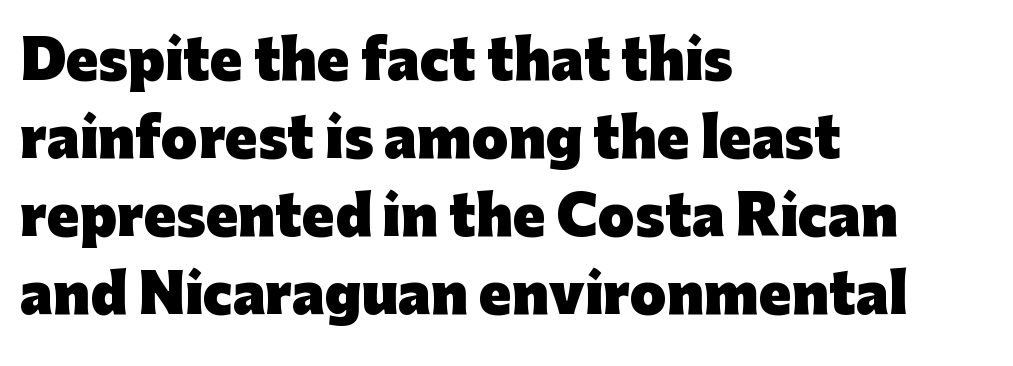
{"serif": "no", "italic": "no", "bold": "yes", "weight": "heavy", "width": "normal", "stroke_contrast": "low", "x_height": "medium", "monospaced": "no", "underline": "no", "align": "left", "line_spacing": "normal", "line_spacing_ratio": 1.47, "letter_spacing": "normal", "letter_spacing_em": 0.0, "glyph_px": 53}
